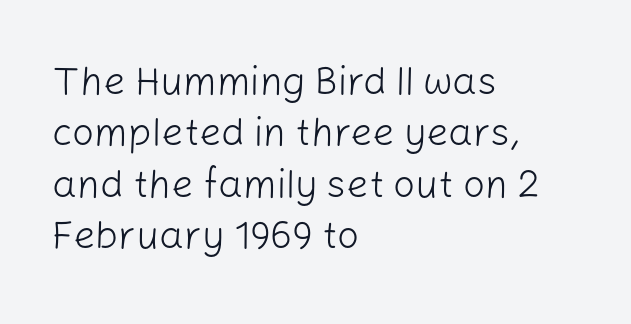
{"serif": "no", "italic": "no", "bold": "no", "weight": "light", "width": "normal", "stroke_contrast": "low", "x_height": "medium", "monospaced": "no", "underline": "no", "align": "left", "line_spacing": "normal", "line_spacing_ratio": 1.32, "letter_spacing": "normal", "letter_spacing_em": 0.0, "glyph_px": 39}
